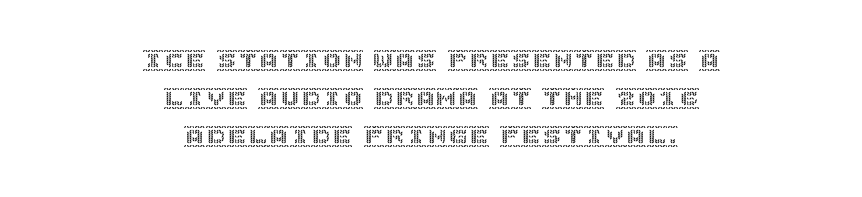
The image shows 21 px text type, upright; set centered, line spacing 1.8x, normal letter spacing, not underlined.
